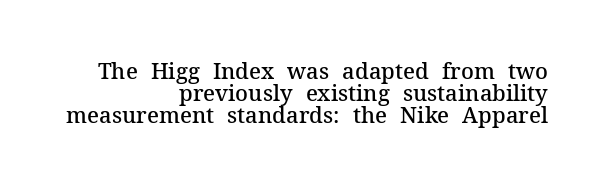
Notice how the stems are strictly vertical — no italics here. Horizontal bands of white between lines are thin slivers. Here the glyphs are tracked normally, forming tight word shapes. These lines carry some extra weight — a demibold, not a full bold.
